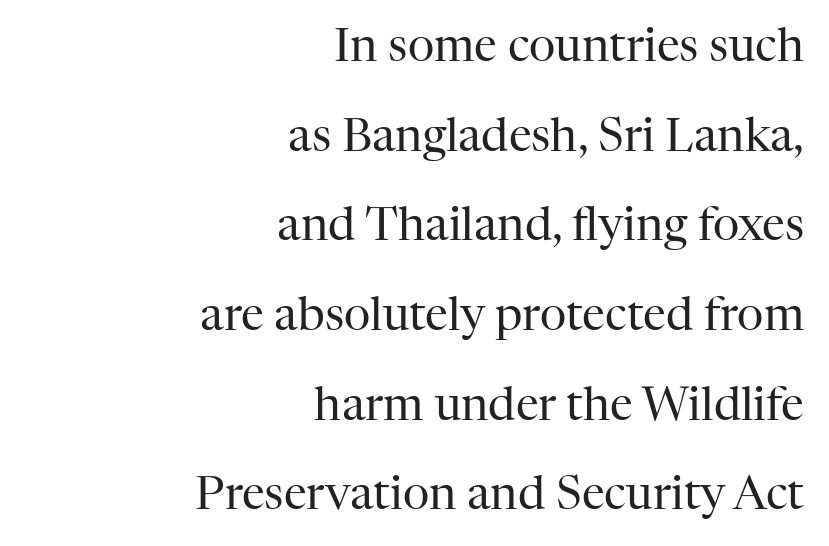
{"serif": "yes", "italic": "no", "bold": "no", "weight": "regular", "width": "normal", "stroke_contrast": "high", "x_height": "medium", "monospaced": "no", "underline": "no", "align": "right", "line_spacing": "loose", "line_spacing_ratio": 1.95, "letter_spacing": "normal", "letter_spacing_em": 0.0, "glyph_px": 46}
